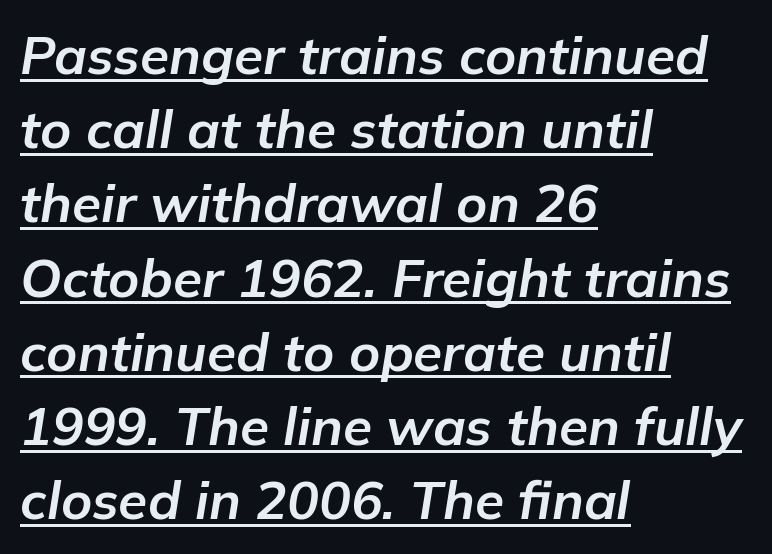
{"italic": "yes", "lean": "right", "slant_degrees": 9, "bold": "yes", "weight": "bold", "width": "normal", "stroke_contrast": "low", "x_height": "medium", "monospaced": "no", "underline": "yes", "align": "left", "line_spacing": "normal", "line_spacing_ratio": 1.4, "letter_spacing": "normal", "letter_spacing_em": 0.0, "glyph_px": 53}
